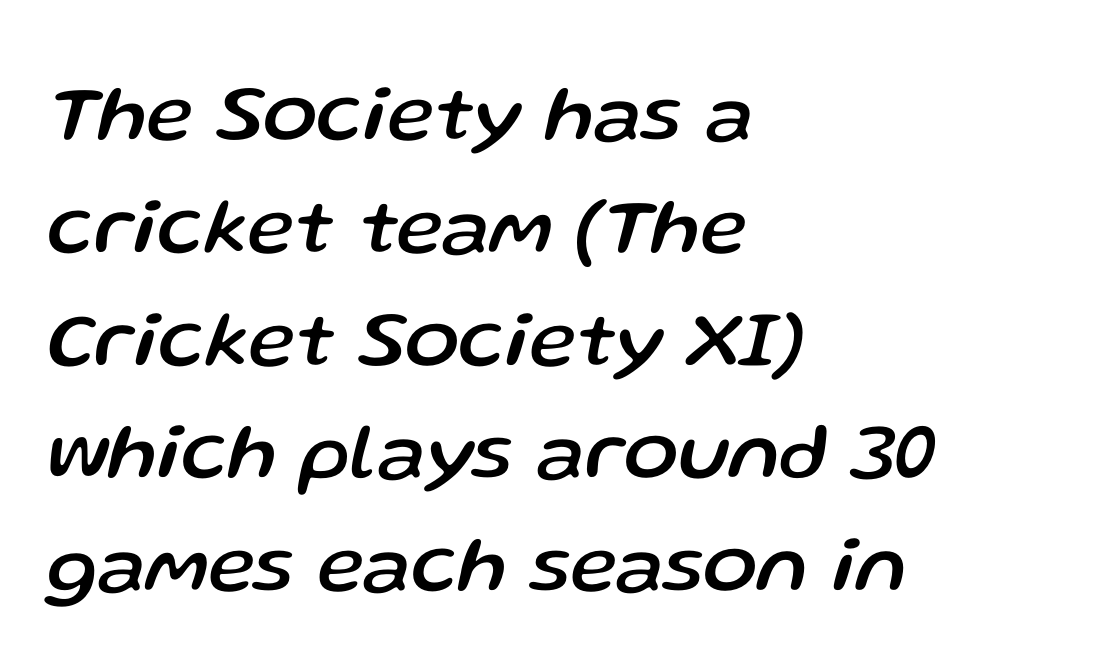
{"italic": "yes", "lean": "right", "slant_degrees": 13, "width": "normal", "stroke_contrast": "low", "x_height": "medium", "monospaced": "no", "underline": "no", "align": "left", "line_spacing": "normal", "line_spacing_ratio": 1.41, "letter_spacing": "normal", "letter_spacing_em": 0.0, "glyph_px": 80}
